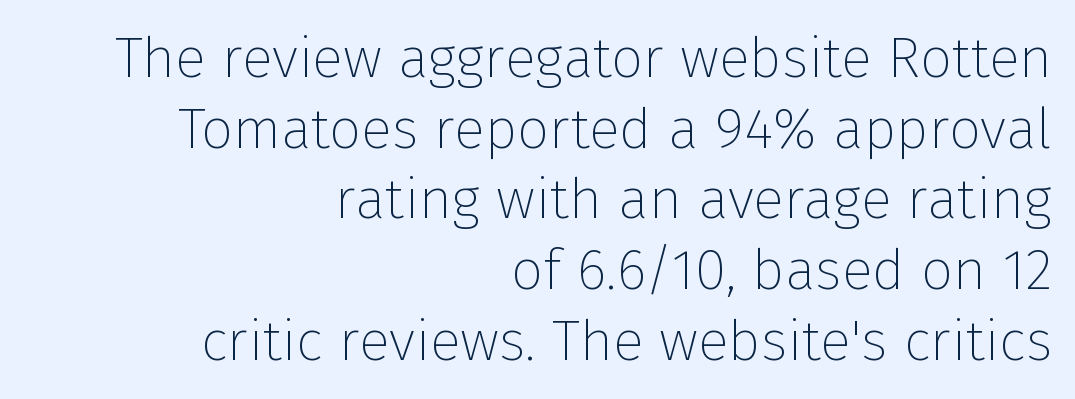
The specimen reads as upright at a glance. The font is comparable to plain body text, perhaps lighter. Does the type have serifs? No, each stem ends abruptly. The lines are quadded right. This rendering leaves character spacing at its baseline value. You could not count columns in this text — the font is proportionally spaced.
